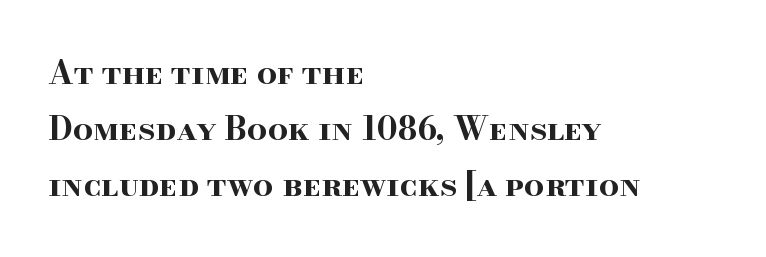
Q: Is the text bold? A: Yes.
Q: Is the text italic (slanted)? A: No, it is upright.
Q: Is the typeface a serif or a sans-serif typeface? A: Serif.
Q: Is the text underlined? A: No.
Q: How is the paragraph aligned? A: Left-aligned.
Q: Is the spacing between letters normal or unusually wide? A: Normal.
Q: Width (condensed, normal, or wide)? A: Wide.
Q: Stroke contrast? A: High.
Q: x-height? A: Small.
Q: Monospaced? A: No.
